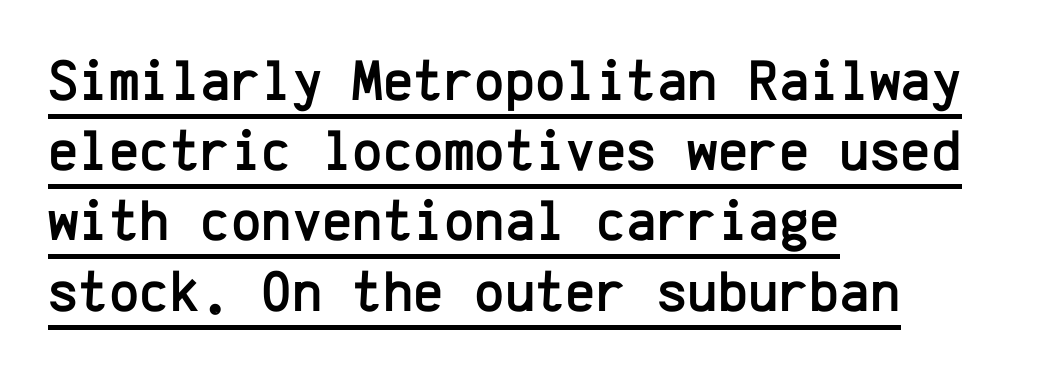
Q: Is the text italic (slanted)? A: No, it is upright.
Q: Is the typeface a serif or a sans-serif typeface? A: Sans-serif.
Q: Is the text underlined? A: Yes.
Q: How is the paragraph aligned? A: Left-aligned.
Q: Is the spacing between letters normal or unusually wide? A: Normal.
Q: Width (condensed, normal, or wide)? A: Normal.
Q: Stroke contrast? A: Low.
Q: x-height? A: Medium.
Q: Monospaced? A: Yes.
